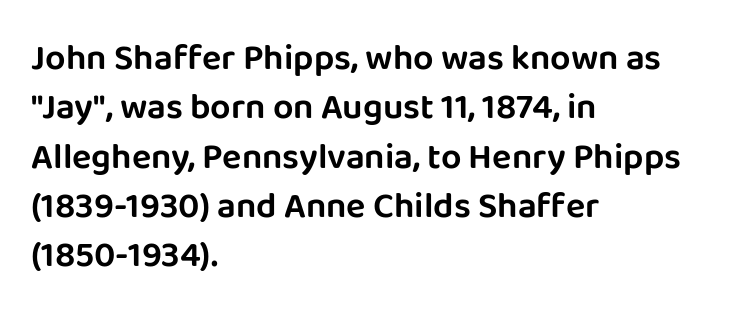
The image shows 36 px sans-serif type, upright; set left-aligned, normal line spacing (1.37x), normal letter spacing, not underlined; low stroke contrast and a large x-height.
